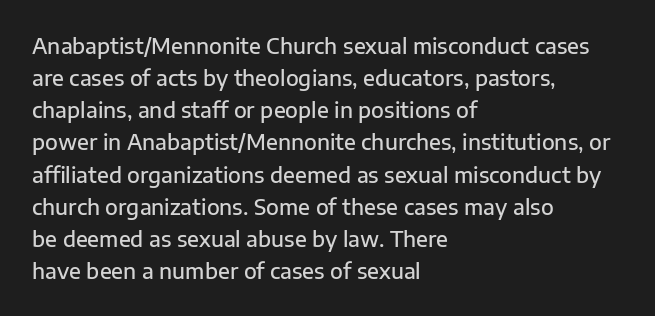
{"italic": "no", "bold": "semi", "underline": "no", "align": "left", "line_spacing": "normal", "line_spacing_ratio": 1.53, "letter_spacing": "normal", "letter_spacing_em": 0.0, "glyph_px": 21}
